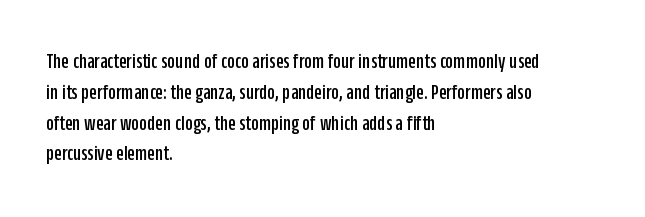
The image shows 22 px text type, upright; set left-aligned, normal line spacing (1.4x), normal letter spacing, not underlined.
